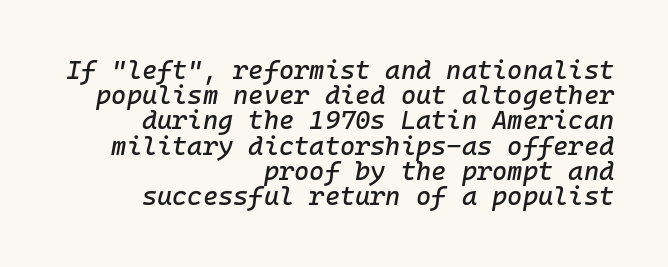
{"italic": "yes", "lean": "right", "slant_degrees": 10, "underline": "no", "align": "right", "line_spacing": "tight", "line_spacing_ratio": 0.97, "letter_spacing": "normal", "letter_spacing_em": 0.0, "glyph_px": 26}
